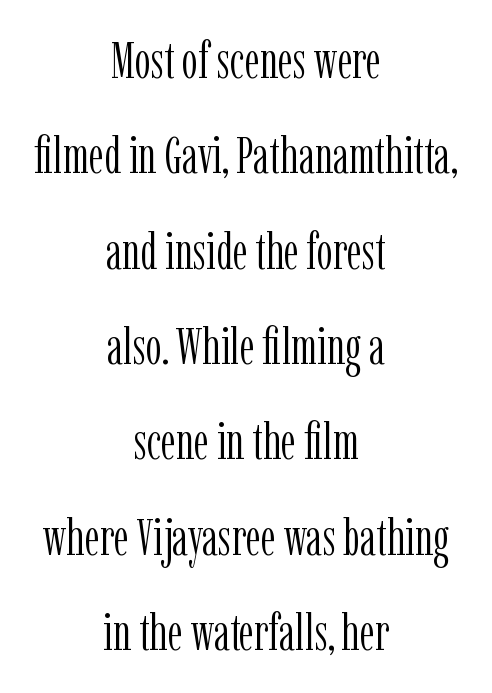
Q: Is the text bold? A: No.
Q: Is the text italic (slanted)? A: No, it is upright.
Q: Is the typeface a serif or a sans-serif typeface? A: Serif.
Q: Is the text underlined? A: No.
Q: How is the paragraph aligned? A: Centered.
Q: Is the spacing between letters normal or unusually wide? A: Normal.
Q: Width (condensed, normal, or wide)? A: Condensed.
Q: Stroke contrast? A: Low.
Q: x-height? A: Medium.
Q: Monospaced? A: No.
